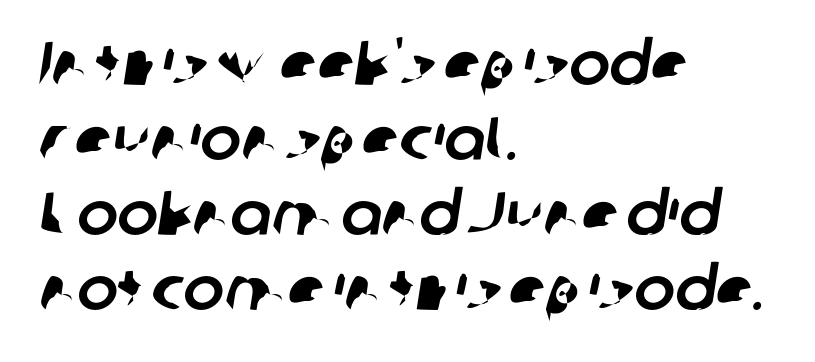
The space directly below the letters is spotless. The setting favours the left margin, as ordinary paragraphs usually do. Is this a sans? Yes — the strokes have no serifs. The line texture is even and compact thanks to regular tracking.
